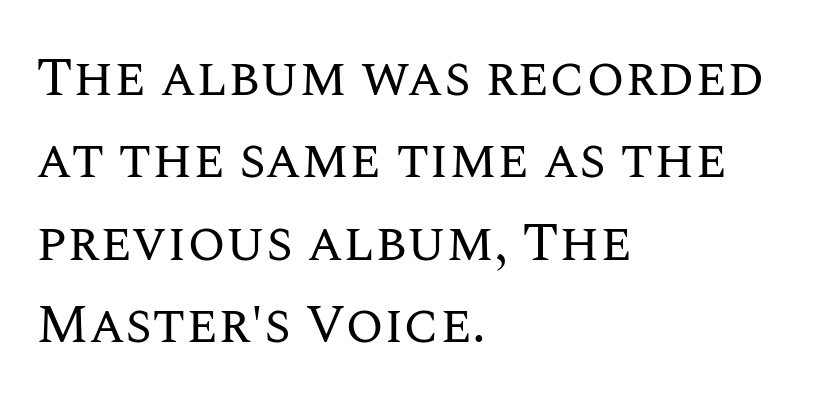
{"italic": "no", "bold": "no", "weight": "regular", "width": "normal", "stroke_contrast": "medium", "x_height": "large", "monospaced": "no", "underline": "no", "align": "left", "line_spacing": "normal", "line_spacing_ratio": 1.5, "letter_spacing": "normal", "letter_spacing_em": 0.0, "glyph_px": 55}
